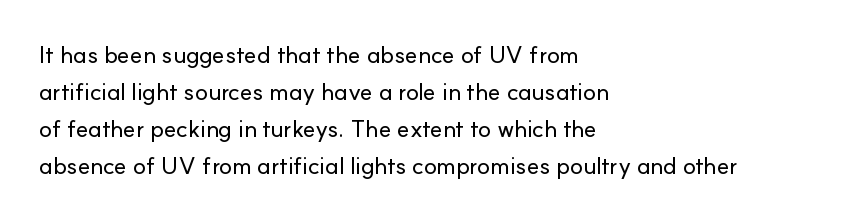
Q: Is the text italic (slanted)? A: No, it is upright.
Q: Is the text underlined? A: No.
Q: How is the paragraph aligned? A: Left-aligned.
Q: Is the spacing between letters normal or unusually wide? A: Normal.
Q: Is the spacing between lines tight, normal or loose? A: Normal.
